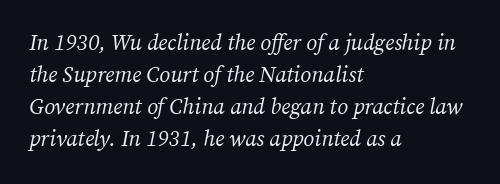
{"italic": "yes", "lean": "right", "slant_degrees": 12, "bold": "no", "underline": "no", "align": "left", "line_spacing": "normal", "line_spacing_ratio": 1.46, "letter_spacing": "normal", "letter_spacing_em": 0.0, "glyph_px": 22}
